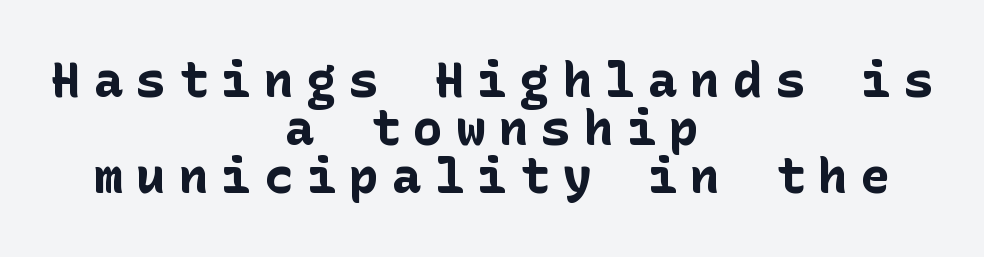
{"serif": "no", "italic": "no", "bold": "yes", "weight": "bold", "width": "normal", "stroke_contrast": "low", "x_height": "medium", "underline": "no", "align": "center", "line_spacing": "tight", "line_spacing_ratio": 0.98, "letter_spacing": "wide", "letter_spacing_em": 0.27, "glyph_px": 49}
